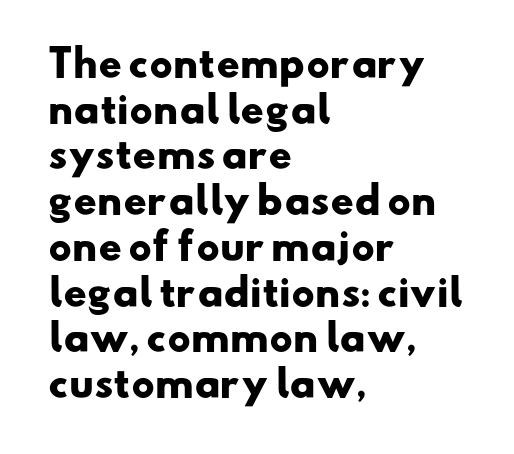
Q: Is the text bold? A: Yes.
Q: Is the typeface a serif or a sans-serif typeface? A: Sans-serif.
Q: Is the text underlined? A: No.
Q: How is the paragraph aligned? A: Left-aligned.
Q: Is the spacing between letters normal or unusually wide? A: Normal.
Q: Is the spacing between lines tight, normal or loose? A: Normal.
Q: Width (condensed, normal, or wide)? A: Wide.
Q: Stroke contrast? A: Low.
Q: x-height? A: Small.
Q: Monospaced? A: No.
